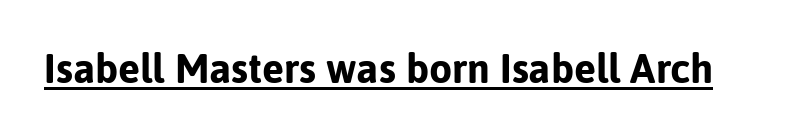
{"serif": "no", "italic": "no", "bold": "yes", "weight": "bold", "width": "normal", "stroke_contrast": "low", "x_height": "medium", "monospaced": "no", "underline": "yes", "letter_spacing": "normal", "letter_spacing_em": 0.0, "glyph_px": 41}
